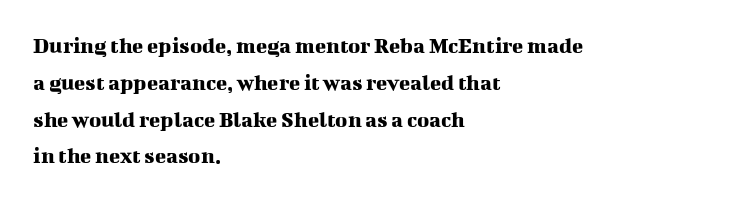
{"italic": "no", "underline": "no", "align": "left", "line_spacing": "normal", "line_spacing_ratio": 1.6, "letter_spacing": "normal", "letter_spacing_em": 0.0, "glyph_px": 23}
